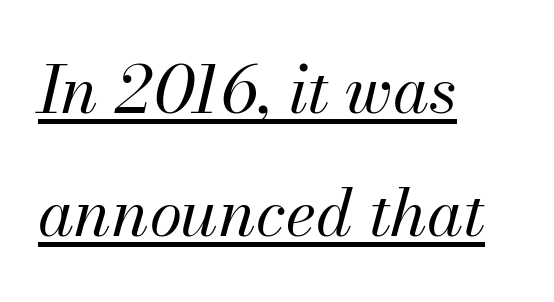
The image shows 66 px regular-weight type, italic (leaning right); set left-aligned, line spacing 1.87x, normal letter spacing, underlined; medium stroke contrast and a small x-height.
